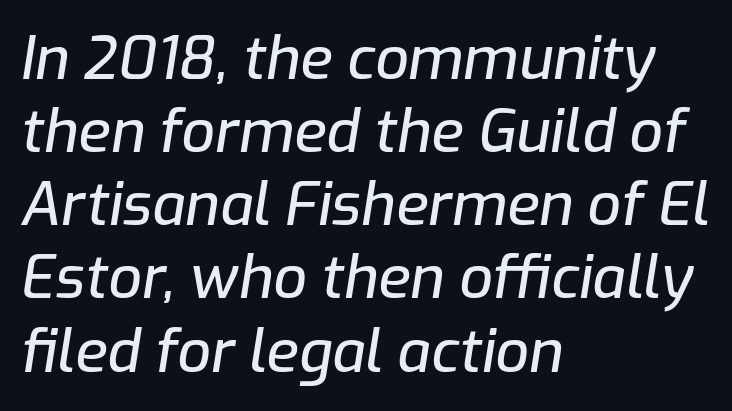
Would a proofreader flag this as italicized? Yes. Teacher's note: observe the even left margin — that is flush-left alignment. This sample has the flowing, uneven cadence of proportional lettering. The gaps between neighbouring characters are ordinary and unremarkable.
